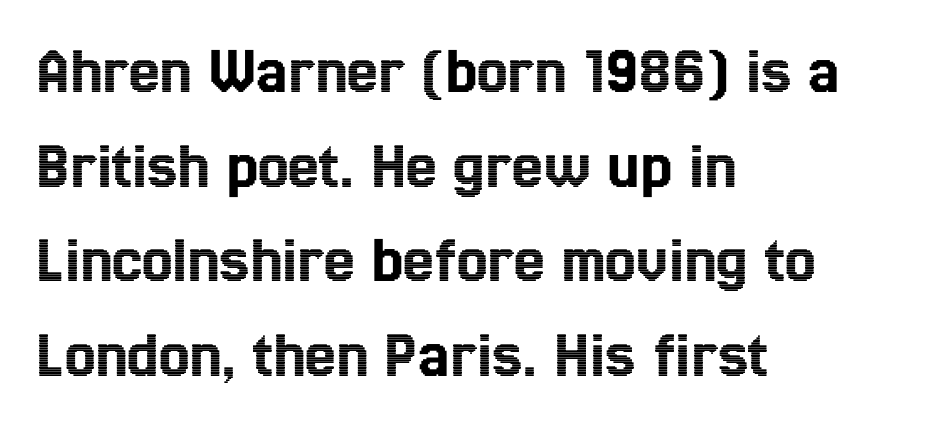
The image shows 69 px condensed type, upright; set left-aligned, normal line spacing (1.37x), normal letter spacing, not underlined; a medium x-height.
